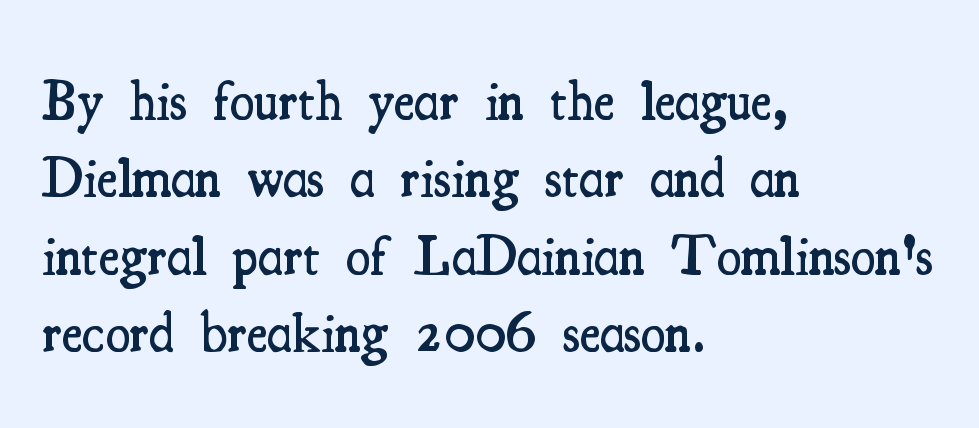
Q: Is the text bold? A: Semi-bold.
Q: Is the text italic (slanted)? A: No, it is upright.
Q: Is the typeface a serif or a sans-serif typeface? A: Serif.
Q: Is the text underlined? A: No.
Q: How is the paragraph aligned? A: Left-aligned.
Q: Is the spacing between letters normal or unusually wide? A: Normal.
Q: Is the spacing between lines tight, normal or loose? A: Normal.
Q: Width (condensed, normal, or wide)? A: Condensed.
Q: Stroke contrast? A: Medium.
Q: x-height? A: Small.
Q: Monospaced? A: No.
